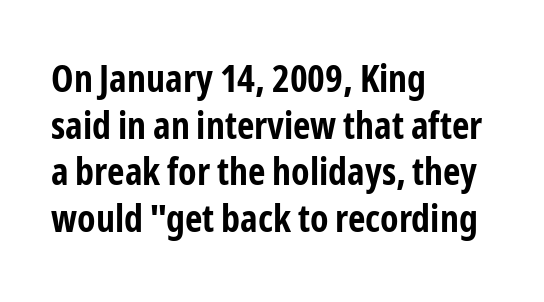
The image shows 38 px bold, condensed sans-serif type, upright; set left-aligned, line spacing 1.23x, normal letter spacing, not underlined; low stroke contrast and a medium x-height.
